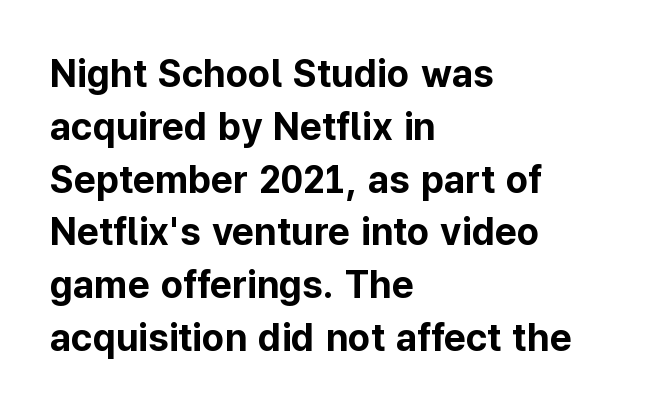
{"serif": "no", "italic": "no", "bold": "yes", "weight": "bold", "width": "normal", "stroke_contrast": "low", "x_height": "medium", "monospaced": "no", "underline": "no", "align": "left", "line_spacing": "normal", "line_spacing_ratio": 1.39, "letter_spacing": "normal", "letter_spacing_em": 0.0, "glyph_px": 38}
